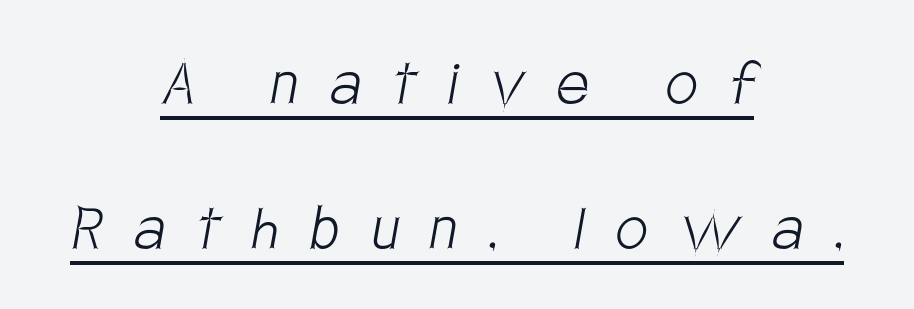
Q: Is the text bold? A: No.
Q: Is the typeface a serif or a sans-serif typeface? A: Sans-serif.
Q: Is the text underlined? A: Yes.
Q: How is the paragraph aligned? A: Centered.
Q: Is the spacing between letters normal or unusually wide? A: Unusually wide.
Q: Is the spacing between lines tight, normal or loose? A: Loose.
Q: Width (condensed, normal, or wide)? A: Condensed.
Q: Stroke contrast? A: Low.
Q: x-height? A: Large.
Q: Monospaced? A: No.
